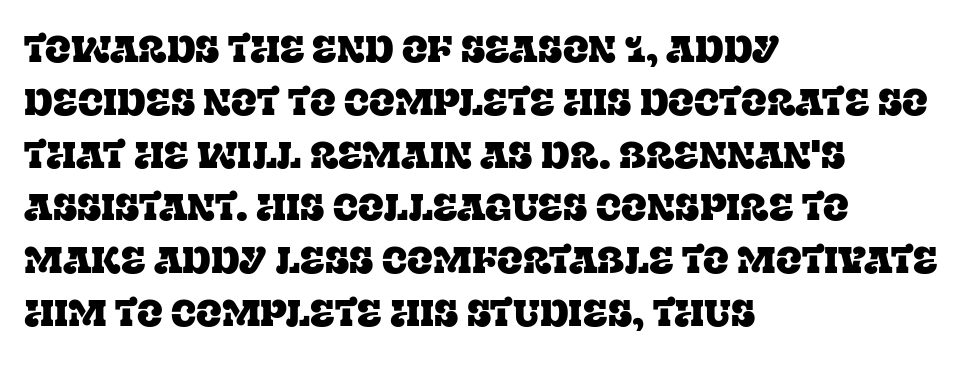
{"serif": "yes", "italic": "no", "width": "normal", "stroke_contrast": "low", "x_height": "large", "monospaced": "no", "underline": "no", "align": "left", "line_spacing": "normal", "line_spacing_ratio": 1.39, "letter_spacing": "normal", "letter_spacing_em": 0.0, "glyph_px": 38}
